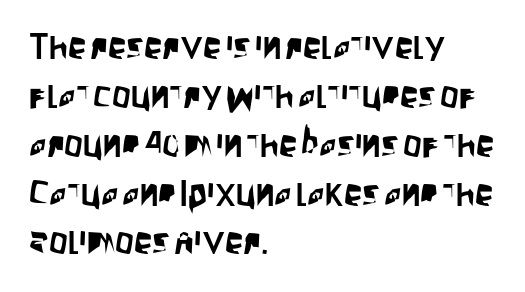
The image shows 37 px condensed sans-serif type, upright; set left-aligned, normal line spacing (1.32x), normal letter spacing, not underlined; low stroke contrast and a large x-height.
